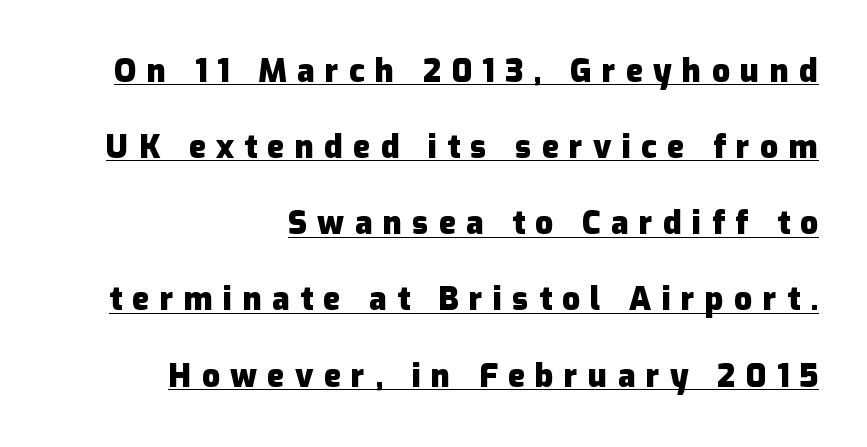
{"serif": "no", "italic": "no", "bold": "yes", "weight": "heavy", "width": "normal", "stroke_contrast": "low", "x_height": "medium", "monospaced": "no", "underline": "yes", "align": "right", "line_spacing": "loose", "line_spacing_ratio": 2.38, "letter_spacing": "wide", "letter_spacing_em": 0.32, "glyph_px": 32}
